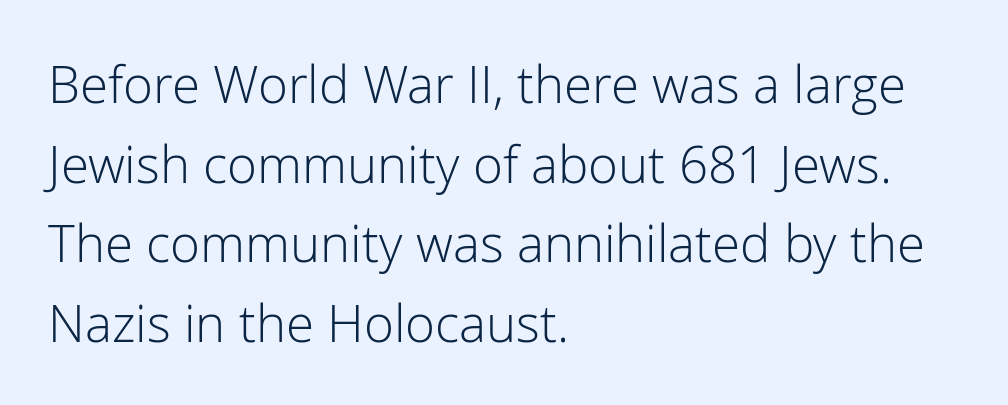
The image shows 51 px light sans-serif type, upright; set left-aligned, normal line spacing (1.56x), normal letter spacing, not underlined; low stroke contrast and a medium x-height.
